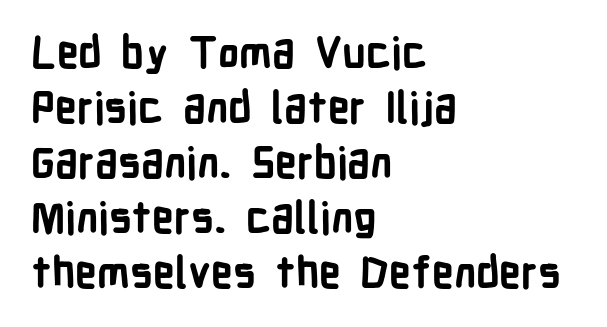
Q: Is the text bold? A: Yes.
Q: Is the text italic (slanted)? A: No, it is upright.
Q: Is the typeface a serif or a sans-serif typeface? A: Sans-serif.
Q: Is the text underlined? A: No.
Q: How is the paragraph aligned? A: Left-aligned.
Q: Is the spacing between letters normal or unusually wide? A: Normal.
Q: Is the spacing between lines tight, normal or loose? A: Normal.
Q: Width (condensed, normal, or wide)? A: Condensed.
Q: Stroke contrast? A: Low.
Q: x-height? A: Medium.
Q: Monospaced? A: No.
